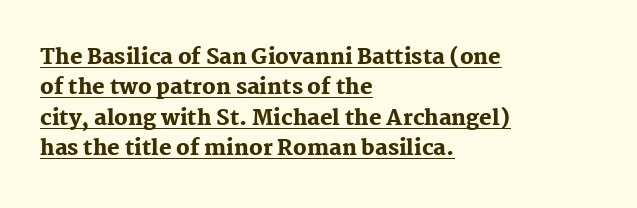
A continuous stroke trails under the words, as in a hyperlink. Reading down the block, your eye returns to a fixed left position each line. No extra tracking has been applied to these lines. The letters stand straight up with perfectly vertical stems.
